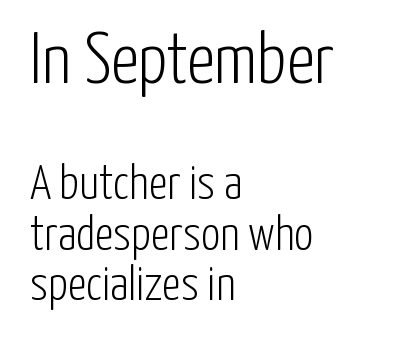
Rendered with straight, roman letterforms. This sample has the flowing, uneven cadence of proportional lettering. The passage shown begins with its larger block and ends with its smaller one. A typesetter would call this zero additional tracking.
